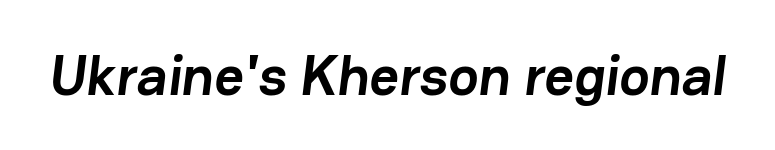
The image shows 57 px semibold sans-serif type; set normal letter spacing, not underlined; low stroke contrast and a medium x-height.
